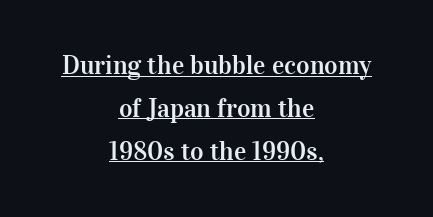
The glyphs are accompanied by a horizontal stroke just below them. What stands out about the letter spacing? Nothing — it is the standard amount. These lines sit exactly where default settings would place them. Reading down the block, each line starts at a different indent, mirrored at its end. These lines were composed using upright roman letters.
